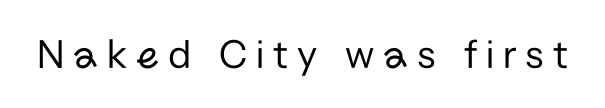
This sample uses expanded letter spacing, leaving extra air between glyphs. Stems and bowls with no extra thickness — not bold. A typesetter would label this face a sans. Tall strokes in this sample are plumb rather than angled. Each letter keeps its own natural width here, so spacing adapts to shape.
